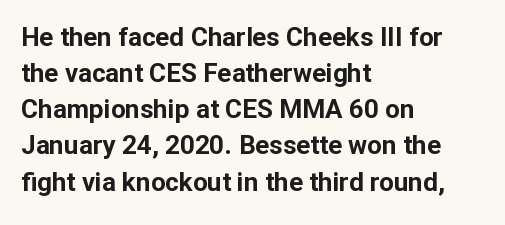
Q: Is the text bold? A: Yes.
Q: Is the text italic (slanted)? A: No, it is upright.
Q: Is the text underlined? A: No.
Q: How is the paragraph aligned? A: Left-aligned.
Q: Is the spacing between letters normal or unusually wide? A: Normal.
Q: Is the spacing between lines tight, normal or loose? A: Normal.
